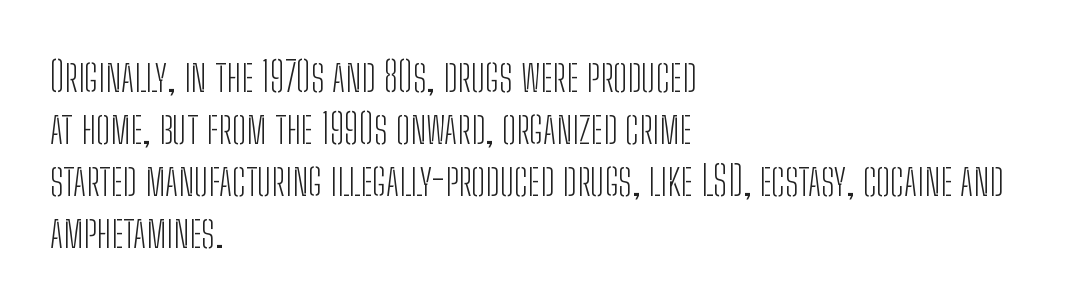
Q: Is the text bold? A: No.
Q: Is the text italic (slanted)? A: No, it is upright.
Q: Is the typeface a serif or a sans-serif typeface? A: Sans-serif.
Q: Is the text underlined? A: No.
Q: How is the paragraph aligned? A: Left-aligned.
Q: Is the spacing between letters normal or unusually wide? A: Normal.
Q: Width (condensed, normal, or wide)? A: Condensed.
Q: Stroke contrast? A: Low.
Q: x-height? A: Medium.
Q: Monospaced? A: No.
